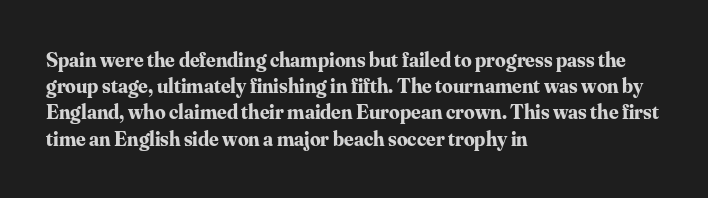
The image shows 21 px bold type, upright; set left-aligned, normal line spacing (1.25x), normal letter spacing, not underlined.
